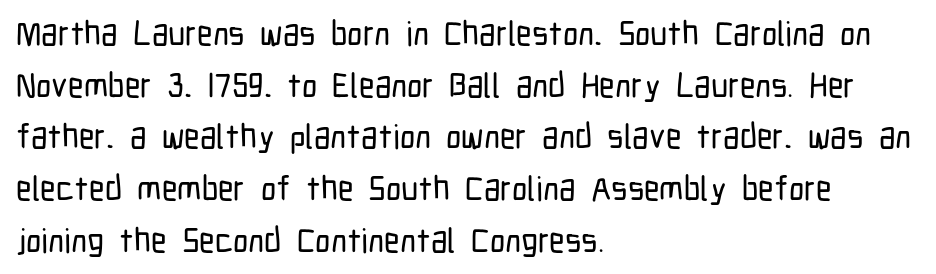
One glance says typical: line gaps are just what's usual. Do the characters align in a grid? No, the font is proportional. The font's upright variant was chosen for this text. You can tell from the bare stems that sans-serif type was used.
